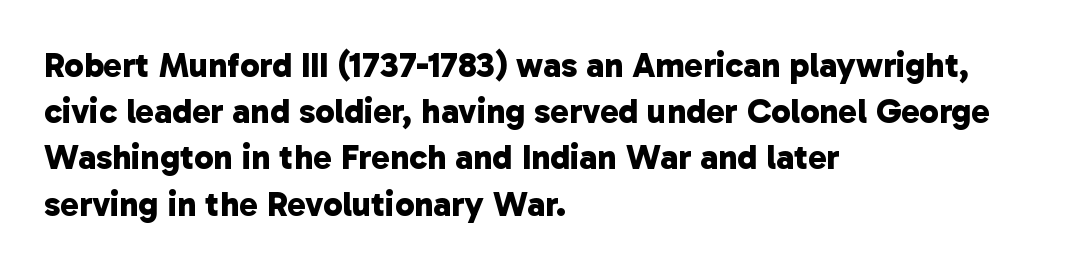
{"serif": "no", "bold": "yes", "weight": "bold", "width": "normal", "stroke_contrast": "low", "x_height": "medium", "monospaced": "no", "underline": "no", "align": "left", "line_spacing": "normal", "line_spacing_ratio": 1.32, "letter_spacing": "normal", "letter_spacing_em": 0.0, "glyph_px": 35}
